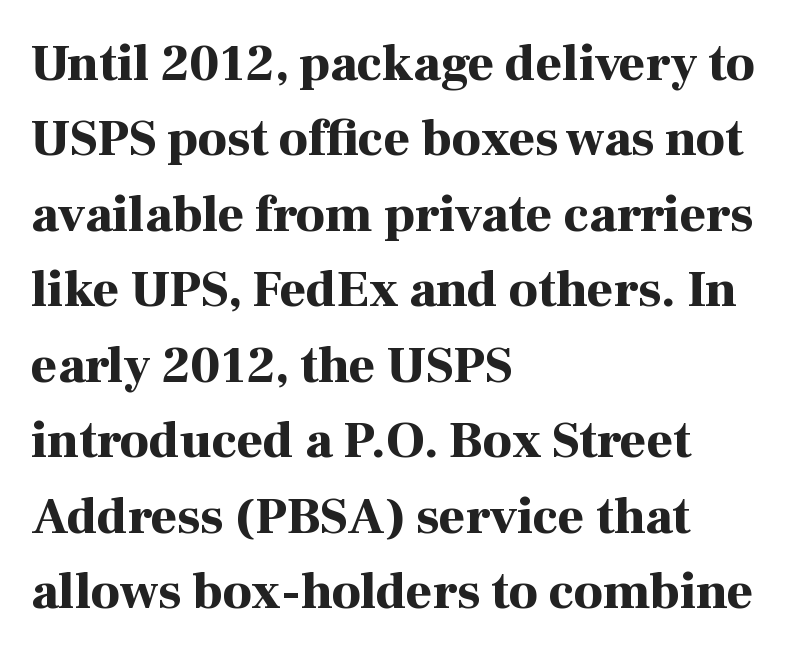
Q: Is the text bold? A: Yes.
Q: Is the text italic (slanted)? A: No, it is upright.
Q: Is the typeface a serif or a sans-serif typeface? A: Serif.
Q: Is the text underlined? A: No.
Q: How is the paragraph aligned? A: Left-aligned.
Q: Is the spacing between letters normal or unusually wide? A: Normal.
Q: Is the spacing between lines tight, normal or loose? A: Normal.
Q: Width (condensed, normal, or wide)? A: Normal.
Q: Stroke contrast? A: High.
Q: x-height? A: Medium.
Q: Monospaced? A: No.
